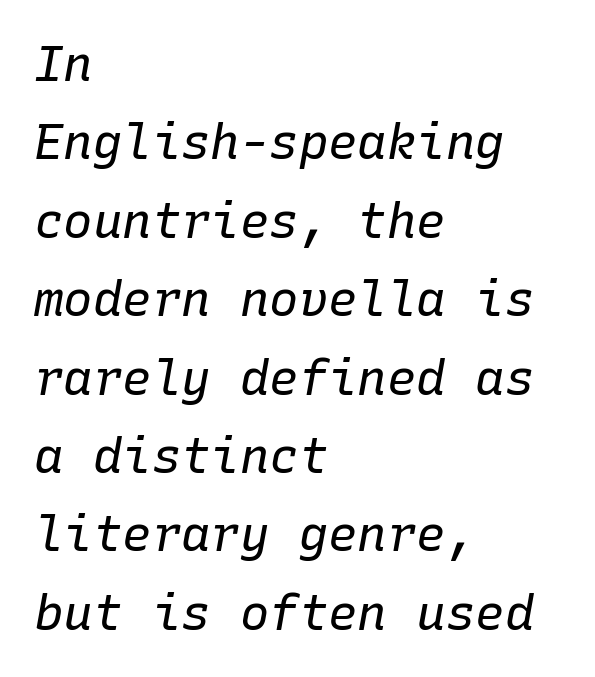
The image shows 49 px regular-weight type, italic (leaning right), monospaced; set left-aligned, normal line spacing (1.6x), normal letter spacing, not underlined; low stroke contrast and a medium x-height.
